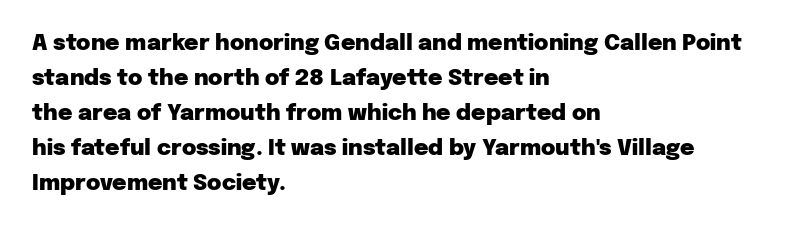
{"italic": "no", "bold": "yes", "underline": "no", "align": "left", "line_spacing": "normal", "line_spacing_ratio": 1.59, "letter_spacing": "normal", "letter_spacing_em": 0.0, "glyph_px": 22}
